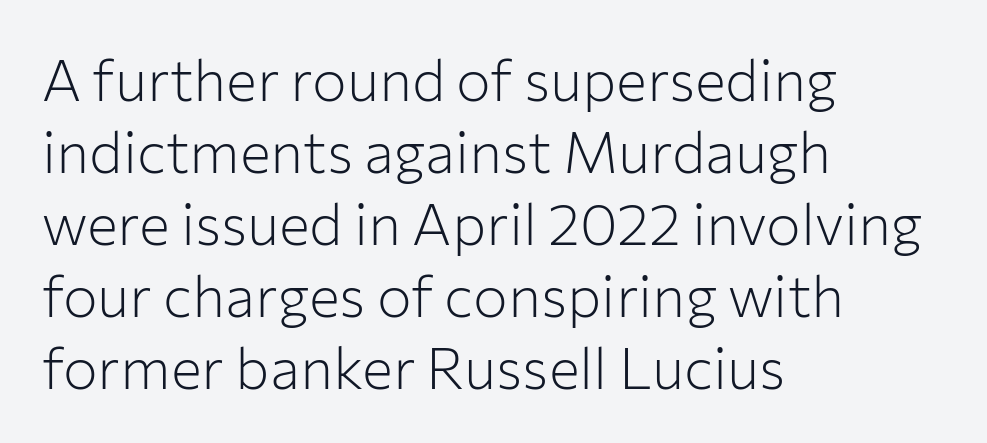
{"serif": "no", "italic": "no", "bold": "no", "weight": "light", "width": "normal", "stroke_contrast": "low", "x_height": "medium", "monospaced": "no", "underline": "no", "align": "left", "line_spacing_ratio": 1.24, "letter_spacing": "normal", "letter_spacing_em": 0.0, "glyph_px": 58}
